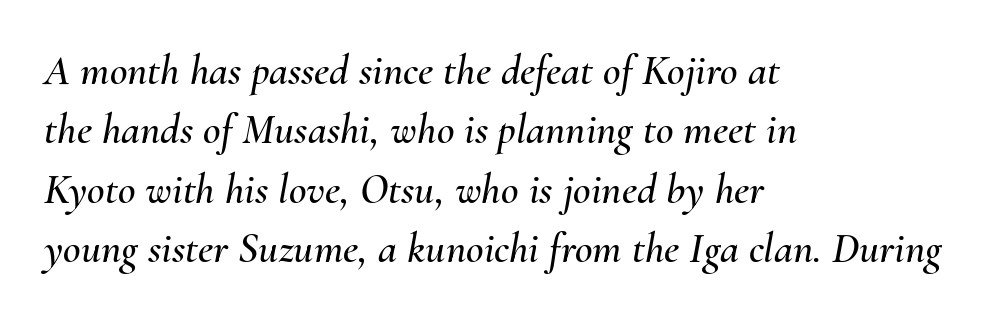
{"italic": "yes", "lean": "right", "slant_degrees": 10, "width": "normal", "stroke_contrast": "medium", "x_height": "small", "monospaced": "no", "underline": "no", "align": "left", "line_spacing": "normal", "line_spacing_ratio": 1.38, "letter_spacing": "normal", "letter_spacing_em": 0.0, "glyph_px": 43}
